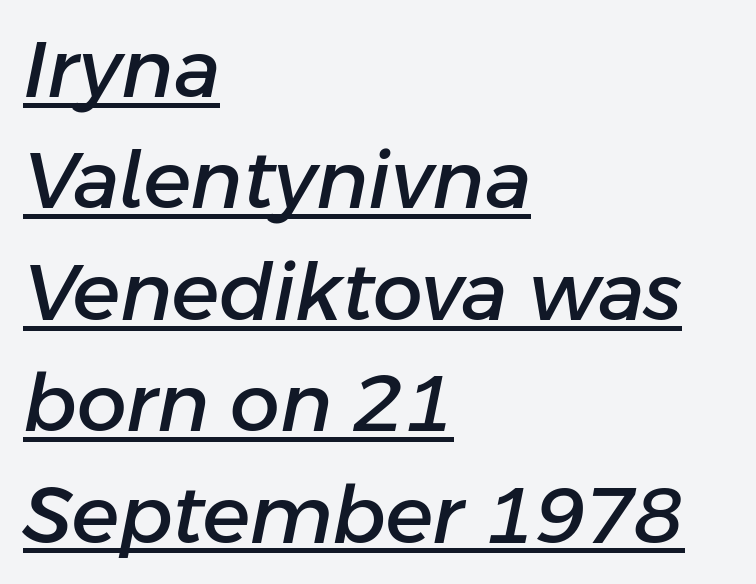
{"italic": "yes", "lean": "right", "slant_degrees": 11, "width": "normal", "stroke_contrast": "low", "x_height": "medium", "monospaced": "no", "underline": "yes", "align": "left", "line_spacing": "normal", "line_spacing_ratio": 1.41, "letter_spacing": "normal", "letter_spacing_em": 0.0, "glyph_px": 79}
